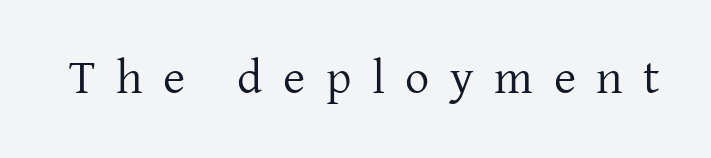
{"serif": "yes", "italic": "no", "bold": "no", "weight": "regular", "width": "normal", "stroke_contrast": "low", "x_height": "medium", "monospaced": "no", "underline": "no", "letter_spacing": "wide", "letter_spacing_em": 0.43, "glyph_px": 48}
